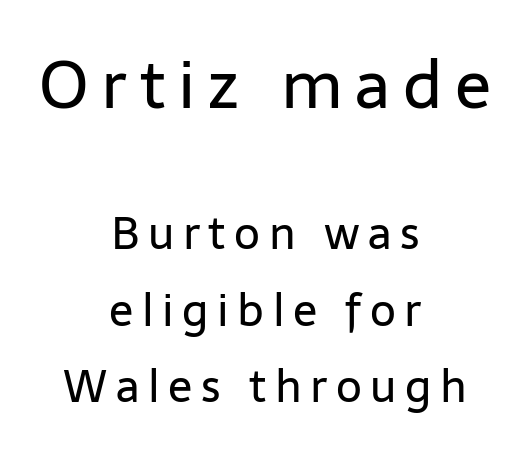
Q: Is the text bold? A: No.
Q: Is the text italic (slanted)? A: No, it is upright.
Q: Is the typeface a serif or a sans-serif typeface? A: Sans-serif.
Q: Is the text underlined? A: No.
Q: How is the paragraph aligned? A: Centered.
Q: Is the spacing between lines tight, normal or loose? A: Normal.
Q: Which block of text is set in a larger size, the first (top) or the second (bottom)? A: The first (top) one.
Q: Width (condensed, normal, or wide)? A: Normal.
Q: Stroke contrast? A: Low.
Q: x-height? A: Medium.
Q: Monospaced? A: No.
